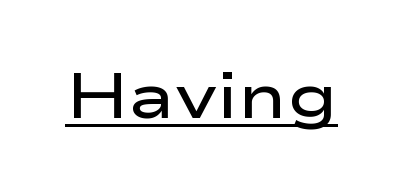
Weight check: semibold — heavier than regular, not quite bold. This is sans-serif lettering, the kind often seen on screens and signage. Spacing verdict: proportional, widths tailored to each character. A typesetter would mark this as roman, not italic. The rendering uses the underline text-decoration. Characters follow at the spacing the type designer built in.
